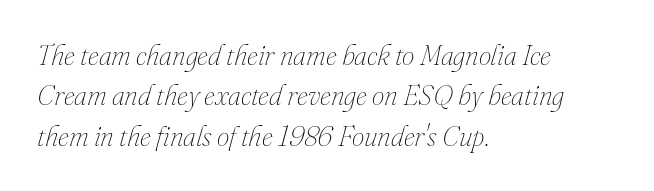
{"italic": "yes", "lean": "right", "slant_degrees": 16, "bold": "no", "weight": "thin", "width": "normal", "stroke_contrast": "medium", "x_height": "small", "monospaced": "no", "underline": "no", "align": "left", "line_spacing": "normal", "line_spacing_ratio": 1.44, "letter_spacing": "normal", "letter_spacing_em": 0.0, "glyph_px": 28}
